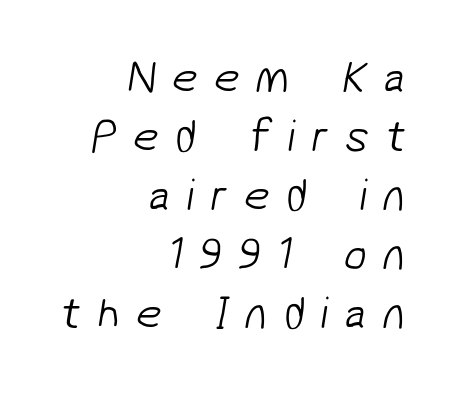
Q: Is the text bold? A: No.
Q: Is the typeface a serif or a sans-serif typeface? A: Sans-serif.
Q: Is the text underlined? A: No.
Q: How is the paragraph aligned? A: Right-aligned.
Q: Is the spacing between letters normal or unusually wide? A: Unusually wide.
Q: Is the spacing between lines tight, normal or loose? A: Normal.
Q: Width (condensed, normal, or wide)? A: Normal.
Q: Stroke contrast? A: Low.
Q: x-height? A: Medium.
Q: Monospaced? A: No.
